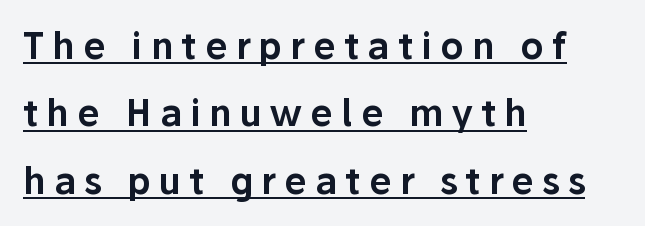
The image shows 36 px sans-serif type, upright; set left-aligned, line spacing 1.87x, unusually wide letter spacing (+0.23 em), underlined; low stroke contrast and a medium x-height.
